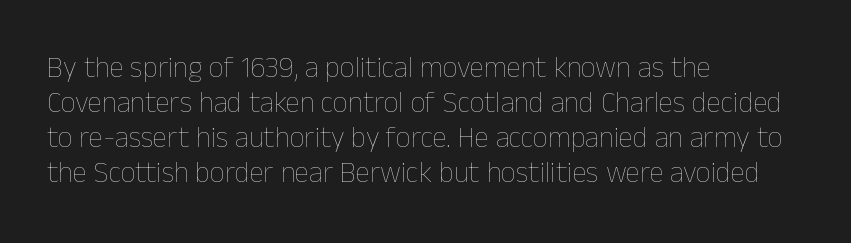
The image shows 29 px thin type, upright; set left-aligned, line spacing 1.21x, normal letter spacing, not underlined; low stroke contrast and a medium x-height.
